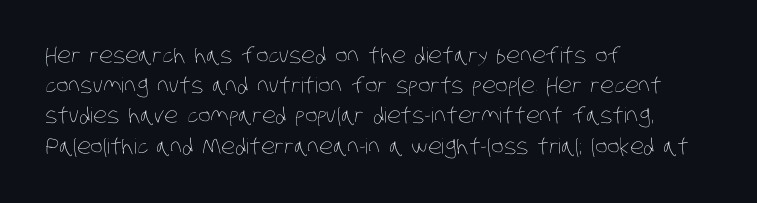
The image shows 21 px text type; set left-aligned, normal line spacing (1.44x), normal letter spacing, not underlined.
